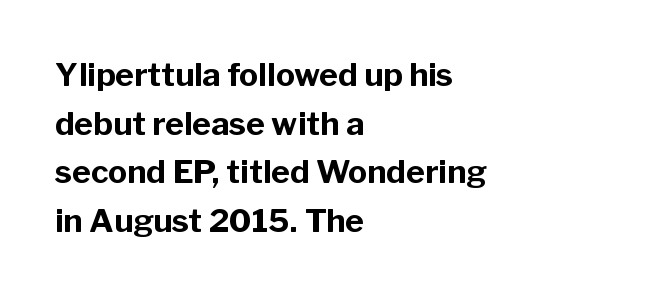
Q: Is the text bold? A: Yes.
Q: Is the text italic (slanted)? A: No, it is upright.
Q: Is the typeface a serif or a sans-serif typeface? A: Sans-serif.
Q: Is the text underlined? A: No.
Q: How is the paragraph aligned? A: Left-aligned.
Q: Is the spacing between letters normal or unusually wide? A: Normal.
Q: Is the spacing between lines tight, normal or loose? A: Normal.
Q: Width (condensed, normal, or wide)? A: Normal.
Q: Stroke contrast? A: Low.
Q: x-height? A: Medium.
Q: Monospaced? A: No.
